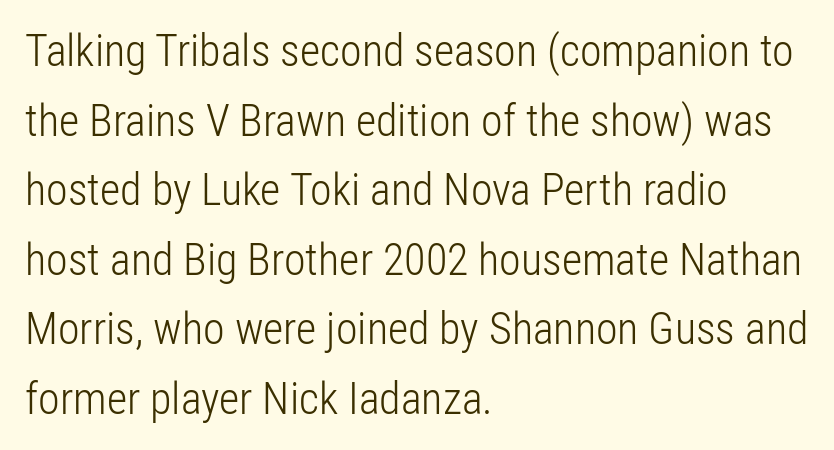
Q: Is the text bold? A: No.
Q: Is the text italic (slanted)? A: No, it is upright.
Q: Is the typeface a serif or a sans-serif typeface? A: Sans-serif.
Q: Is the text underlined? A: No.
Q: How is the paragraph aligned? A: Left-aligned.
Q: Is the spacing between letters normal or unusually wide? A: Normal.
Q: Is the spacing between lines tight, normal or loose? A: Normal.
Q: Width (condensed, normal, or wide)? A: Condensed.
Q: Stroke contrast? A: Low.
Q: x-height? A: Medium.
Q: Monospaced? A: No.
